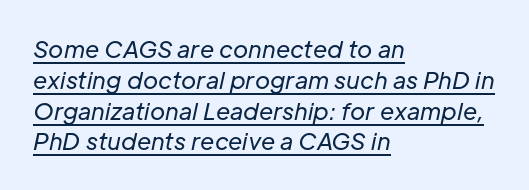
Q: Is the text bold? A: No.
Q: Is the text italic (slanted)? A: Yes, it leans right by about 12 degrees.
Q: Is the text underlined? A: Yes.
Q: How is the paragraph aligned? A: Left-aligned.
Q: Is the spacing between letters normal or unusually wide? A: Normal.
Q: Is the spacing between lines tight, normal or loose? A: Normal.
